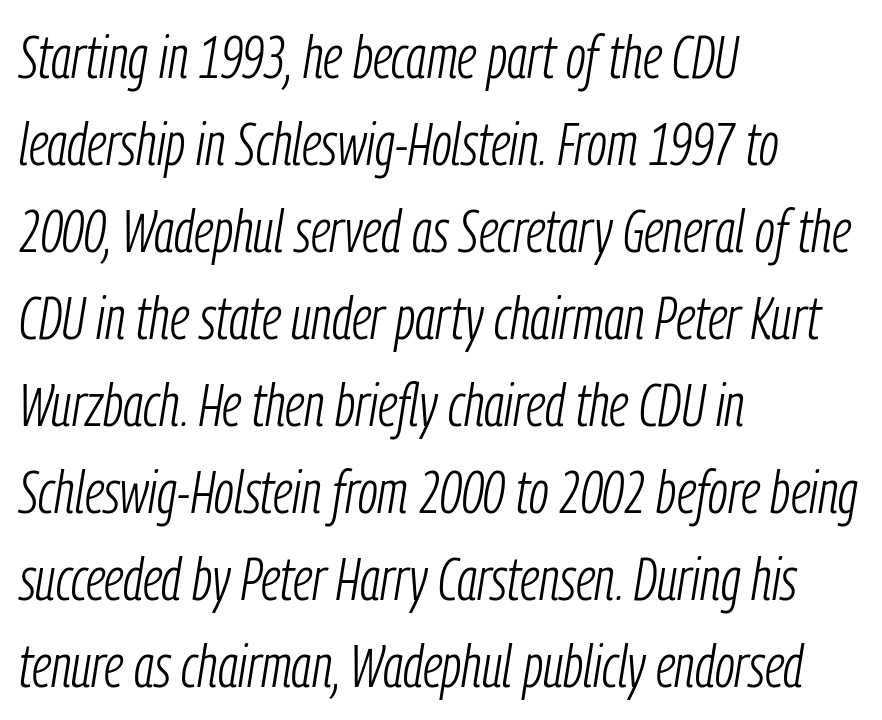
The image shows 60 px light, condensed type, italic (leaning right); set left-aligned, normal line spacing (1.45x), normal letter spacing, not underlined; low stroke contrast and a medium x-height.
